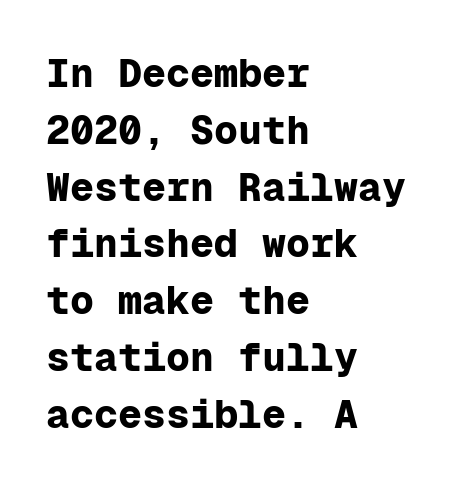
Q: Is the text bold? A: Yes.
Q: Is the text italic (slanted)? A: No, it is upright.
Q: Is the typeface a serif or a sans-serif typeface? A: Sans-serif.
Q: Is the text underlined? A: No.
Q: How is the paragraph aligned? A: Left-aligned.
Q: Is the spacing between letters normal or unusually wide? A: Normal.
Q: Is the spacing between lines tight, normal or loose? A: Normal.
Q: Width (condensed, normal, or wide)? A: Normal.
Q: Stroke contrast? A: Low.
Q: x-height? A: Medium.
Q: Monospaced? A: Yes.
